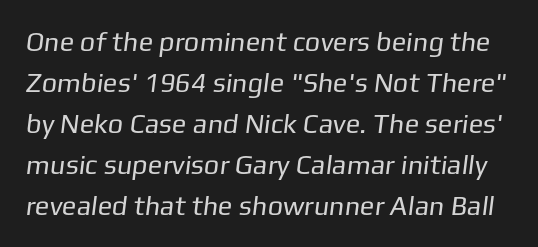
The image shows 27 px text type; set normal line spacing (1.52x), normal letter spacing, not underlined.
